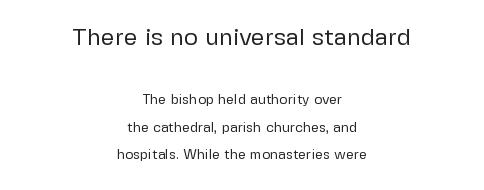
{"italic": "no", "bold": "no", "underline": "no", "align": "center", "line_spacing": "loose", "line_spacing_ratio": 1.96, "letter_spacing": "normal", "letter_spacing_em": 0.0, "larger_block": "first", "size_ratio": 1.71, "glyph_px": 24}
